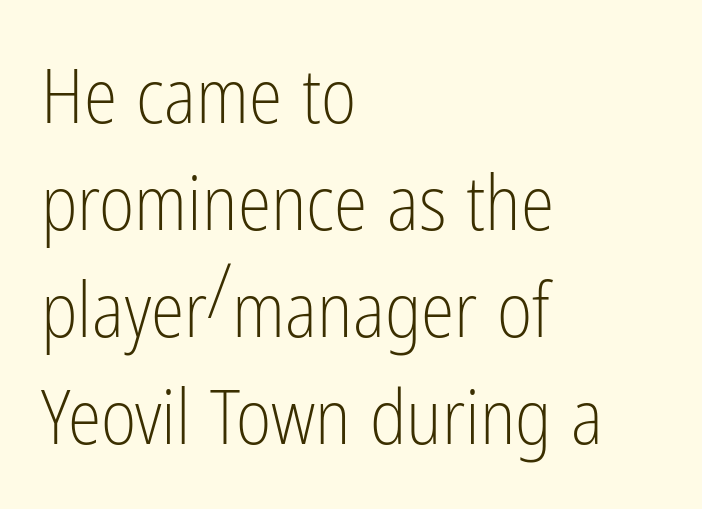
The image shows 76 px light, condensed sans-serif type, upright; set left-aligned, normal line spacing (1.41x), normal letter spacing, not underlined; low stroke contrast and a medium x-height.
